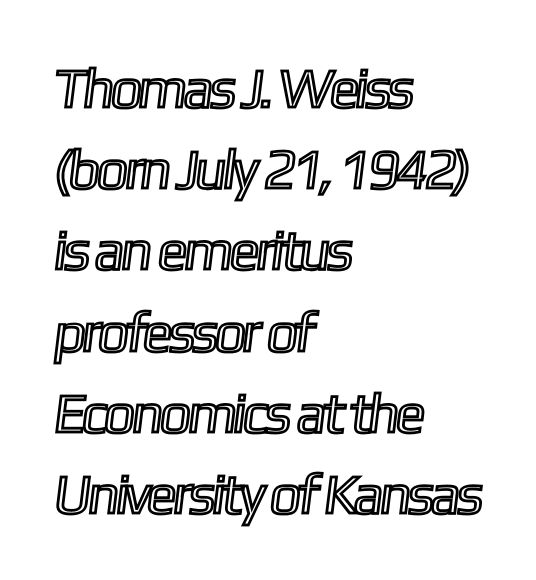
{"width": "condensed", "x_height": "medium", "monospaced": "no", "underline": "no", "align": "left", "line_spacing": "normal", "line_spacing_ratio": 1.45, "letter_spacing": "normal", "letter_spacing_em": 0.0, "glyph_px": 56}
